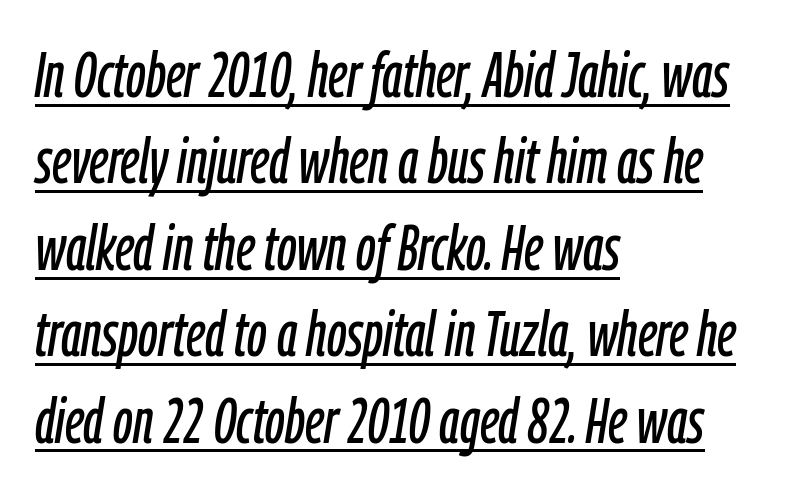
Is the letter spacing exaggerated? No — it looks like the ordinary default. Does the copy run flush right? No — it runs flush left. Think of a printed novel: that variable character pitch is what you see here. Compared with typical paragraphs, the rows here are spaced about the same. Each line of the rendering has a horizontal stroke beneath the glyphs.
